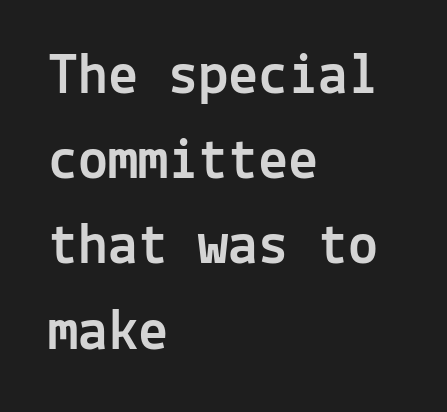
Q: Is the text italic (slanted)? A: No, it is upright.
Q: Is the typeface a serif or a sans-serif typeface? A: Sans-serif.
Q: Is the text underlined? A: No.
Q: How is the paragraph aligned? A: Left-aligned.
Q: Is the spacing between letters normal or unusually wide? A: Normal.
Q: Is the spacing between lines tight, normal or loose? A: Normal.
Q: Width (condensed, normal, or wide)? A: Normal.
Q: x-height? A: Medium.
Q: Monospaced? A: Yes.
